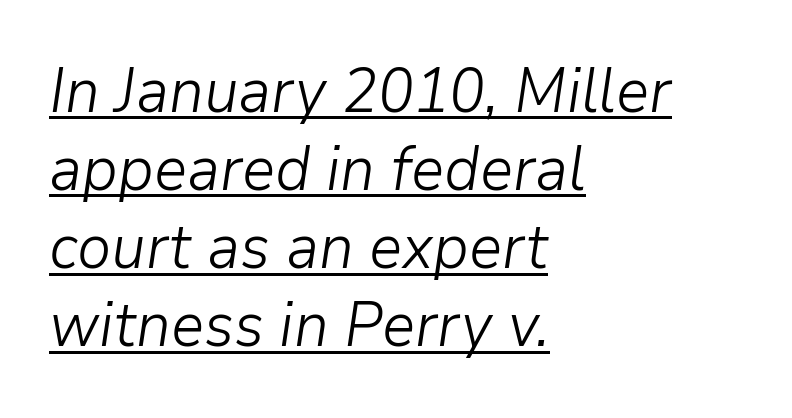
Q: Is the text bold? A: No.
Q: Is the text italic (slanted)? A: Yes, it leans right by about 9 degrees.
Q: Is the text underlined? A: Yes.
Q: How is the paragraph aligned? A: Left-aligned.
Q: Is the spacing between letters normal or unusually wide? A: Normal.
Q: Is the spacing between lines tight, normal or loose? A: Normal.
Q: Width (condensed, normal, or wide)? A: Normal.
Q: Stroke contrast? A: Low.
Q: x-height? A: Medium.
Q: Monospaced? A: No.
